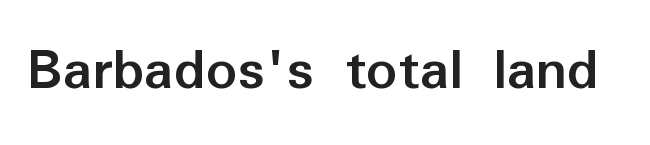
Q: Is the text bold? A: Yes.
Q: Is the text italic (slanted)? A: No, it is upright.
Q: Is the typeface a serif or a sans-serif typeface? A: Sans-serif.
Q: Is the text underlined? A: No.
Q: Is the spacing between letters normal or unusually wide? A: Normal.
Q: Width (condensed, normal, or wide)? A: Normal.
Q: Stroke contrast? A: Low.
Q: x-height? A: Medium.
Q: Monospaced? A: No.
